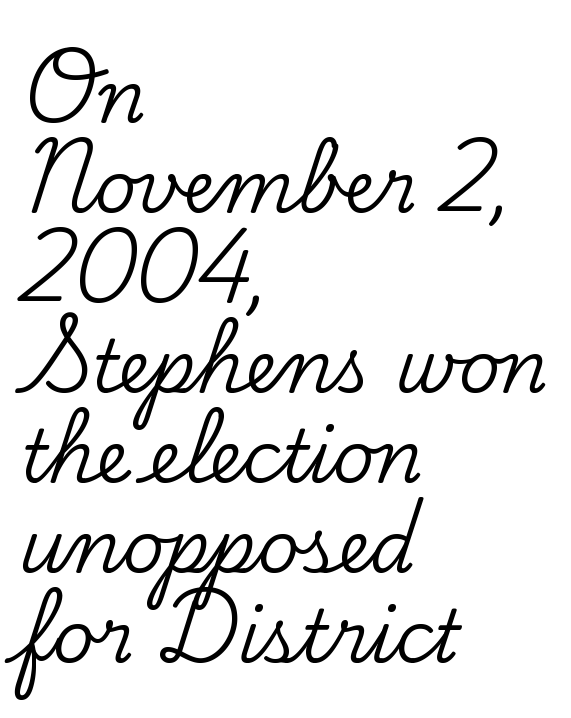
{"serif": "yes", "width": "normal", "stroke_contrast": "low", "x_height": "small", "monospaced": "no", "underline": "no", "align": "left", "line_spacing": "normal", "line_spacing_ratio": 1.25, "letter_spacing": "normal", "letter_spacing_em": 0.0, "glyph_px": 72}
